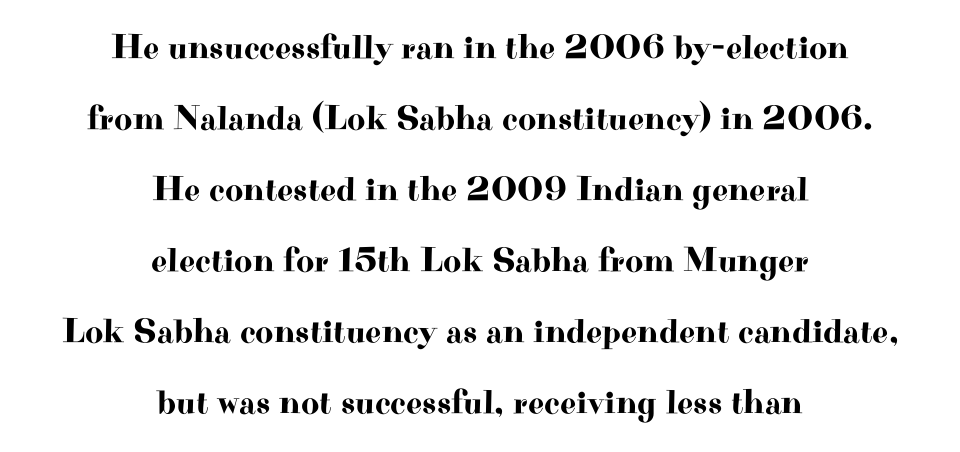
The image shows 35 px wide serif type, upright; set centered, loose line spacing (2.03x), normal letter spacing, not underlined; high stroke contrast and a small x-height.
